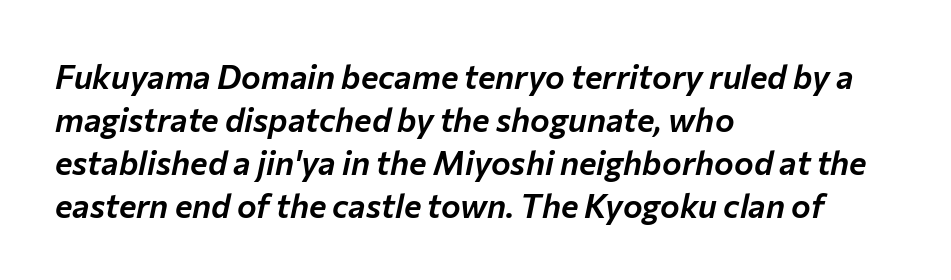
The image shows 33 px text type, italic (leaning right); set left-aligned, normal line spacing (1.3x), normal letter spacing, not underlined; low stroke contrast and a medium x-height.
